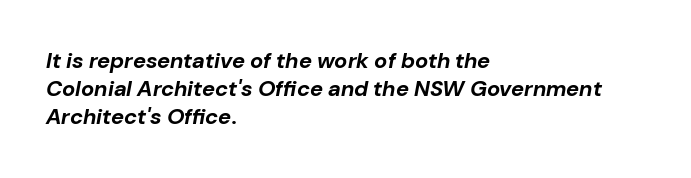
Q: Is the text bold? A: Yes.
Q: Is the text italic (slanted)? A: Yes, it leans right by about 10 degrees.
Q: Is the text underlined? A: No.
Q: How is the paragraph aligned? A: Left-aligned.
Q: Is the spacing between letters normal or unusually wide? A: Normal.
Q: Is the spacing between lines tight, normal or loose? A: Normal.
